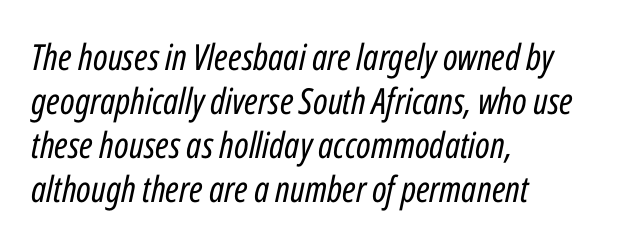
Q: Is the text bold? A: No.
Q: Is the text italic (slanted)? A: Yes, it leans right by about 12 degrees.
Q: Is the text underlined? A: No.
Q: How is the paragraph aligned? A: Left-aligned.
Q: Is the spacing between letters normal or unusually wide? A: Normal.
Q: Width (condensed, normal, or wide)? A: Condensed.
Q: Stroke contrast? A: Low.
Q: x-height? A: Medium.
Q: Monospaced? A: No.
